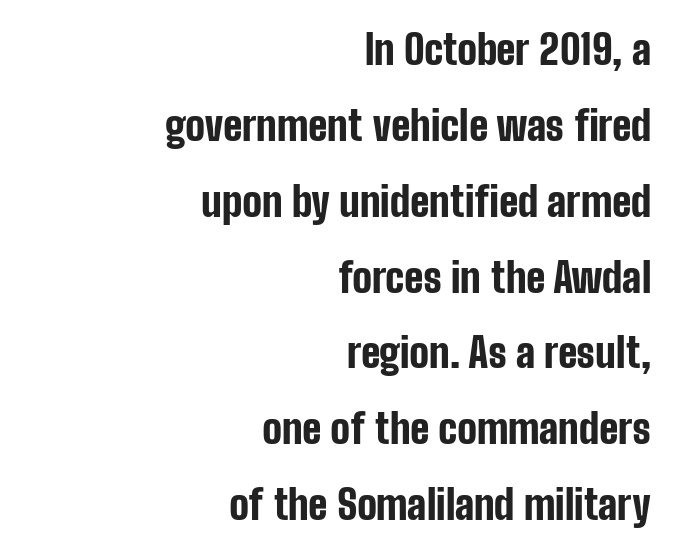
{"serif": "no", "italic": "no", "bold": "yes", "weight": "bold", "width": "condensed", "stroke_contrast": "low", "x_height": "medium", "monospaced": "no", "underline": "no", "align": "right", "line_spacing_ratio": 1.85, "letter_spacing": "normal", "letter_spacing_em": 0.0, "glyph_px": 41}
